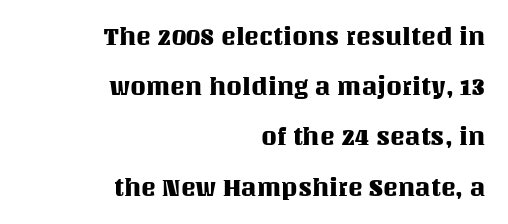
The image shows 25 px text type, upright; set right-aligned, loose line spacing (2.01x), normal letter spacing, not underlined.
